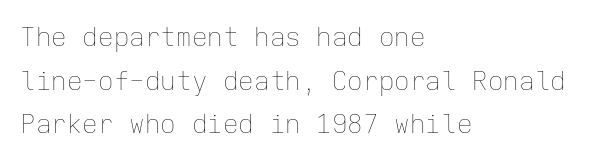
Underline: absent. No extra tracking has been applied to these lines. A quiet, ordinary-to-light weight characterises the typeface. The ragged edge is on the right, which tells us the setting is flush left.
